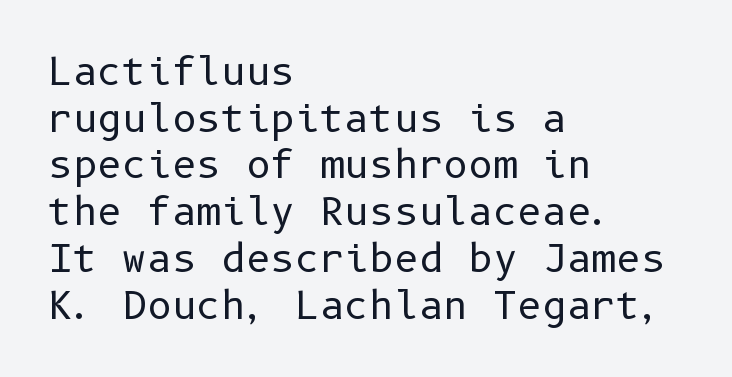
The image shows 38 px regular-weight sans-serif type, upright; set left-aligned, line spacing 1.23x, normal letter spacing, not underlined; low stroke contrast and a medium x-height.
